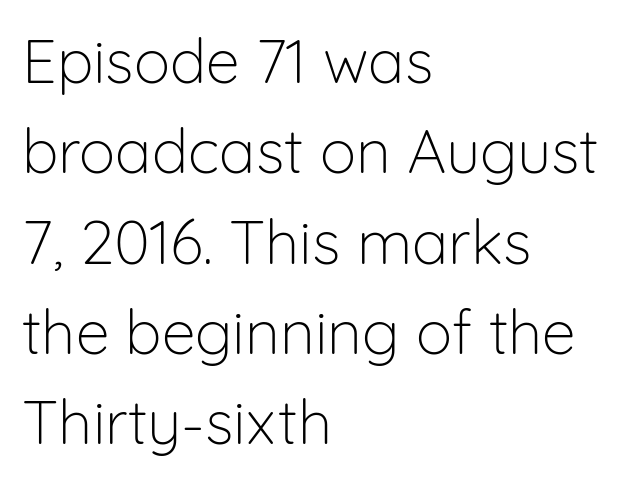
{"serif": "no", "italic": "no", "bold": "no", "weight": "light", "width": "normal", "stroke_contrast": "low", "x_height": "medium", "monospaced": "no", "underline": "no", "align": "left", "line_spacing": "normal", "line_spacing_ratio": 1.48, "letter_spacing": "normal", "letter_spacing_em": 0.0, "glyph_px": 61}
